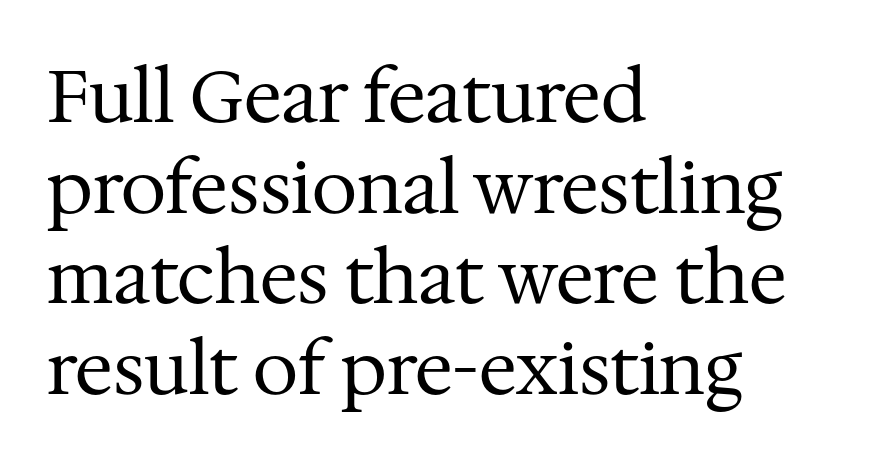
Q: Is the text bold? A: No.
Q: Is the text italic (slanted)? A: No, it is upright.
Q: Is the typeface a serif or a sans-serif typeface? A: Serif.
Q: Is the text underlined? A: No.
Q: How is the paragraph aligned? A: Left-aligned.
Q: Is the spacing between letters normal or unusually wide? A: Normal.
Q: Width (condensed, normal, or wide)? A: Normal.
Q: Stroke contrast? A: Medium.
Q: x-height? A: Medium.
Q: Monospaced? A: No.
